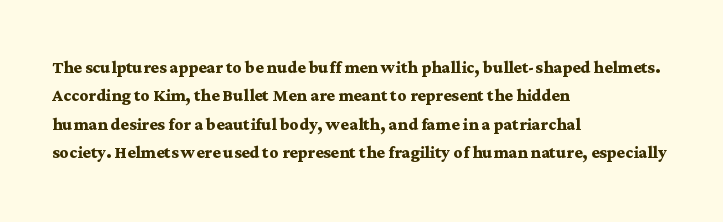
The image shows 22 px bold type, upright; set left-aligned, normal line spacing (1.29x), normal letter spacing, not underlined.
